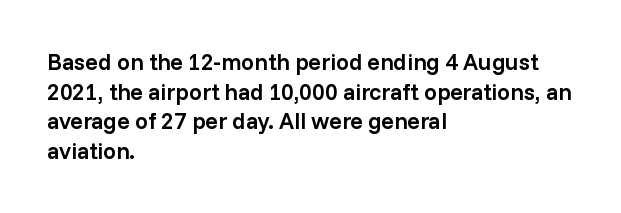
{"italic": "no", "bold": "semi", "underline": "no", "align": "left", "line_spacing": "normal", "line_spacing_ratio": 1.29, "letter_spacing": "normal", "letter_spacing_em": 0.0, "glyph_px": 23}
